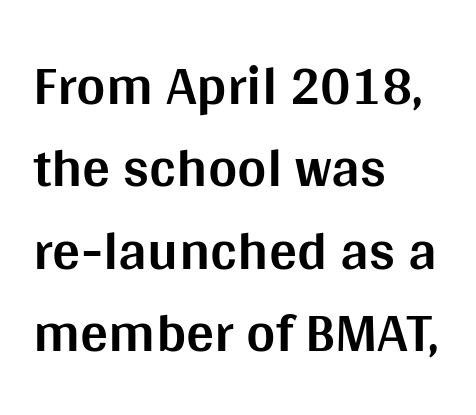
The image shows 56 px bold sans-serif type, upright; set left-aligned, normal line spacing (1.47x), normal letter spacing, not underlined; medium stroke contrast and a large x-height.
